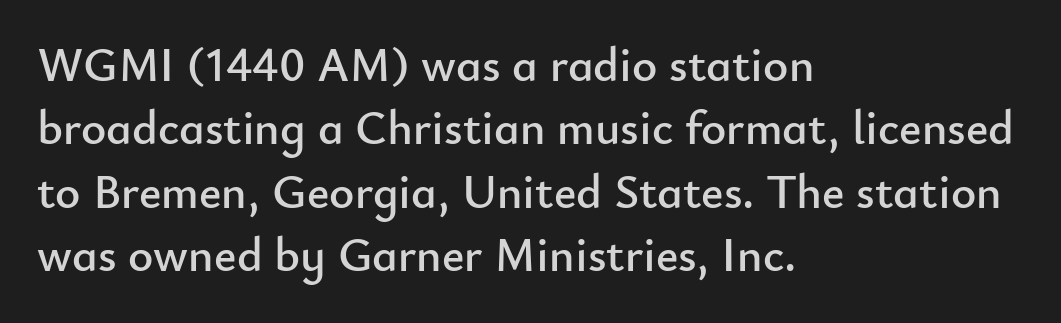
The image shows 48 px sans-serif type, upright; set left-aligned, normal line spacing (1.32x), normal letter spacing, not underlined; low stroke contrast and a small x-height.
